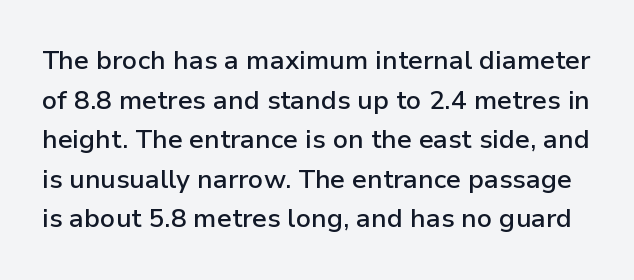
Q: Is the text bold? A: Semi-bold.
Q: Is the text italic (slanted)? A: No, it is upright.
Q: Is the text underlined? A: No.
Q: Is the spacing between letters normal or unusually wide? A: Normal.
Q: Is the spacing between lines tight, normal or loose? A: Normal.
